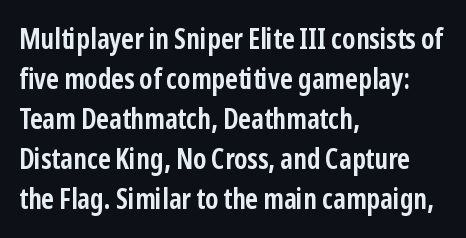
{"serif": "no", "italic": "no", "bold": "yes", "weight": "semibold", "width": "condensed", "stroke_contrast": "low", "x_height": "medium", "monospaced": "no", "underline": "no", "align": "left", "line_spacing": "normal", "line_spacing_ratio": 1.43, "letter_spacing": "normal", "letter_spacing_em": 0.0, "glyph_px": 28}
